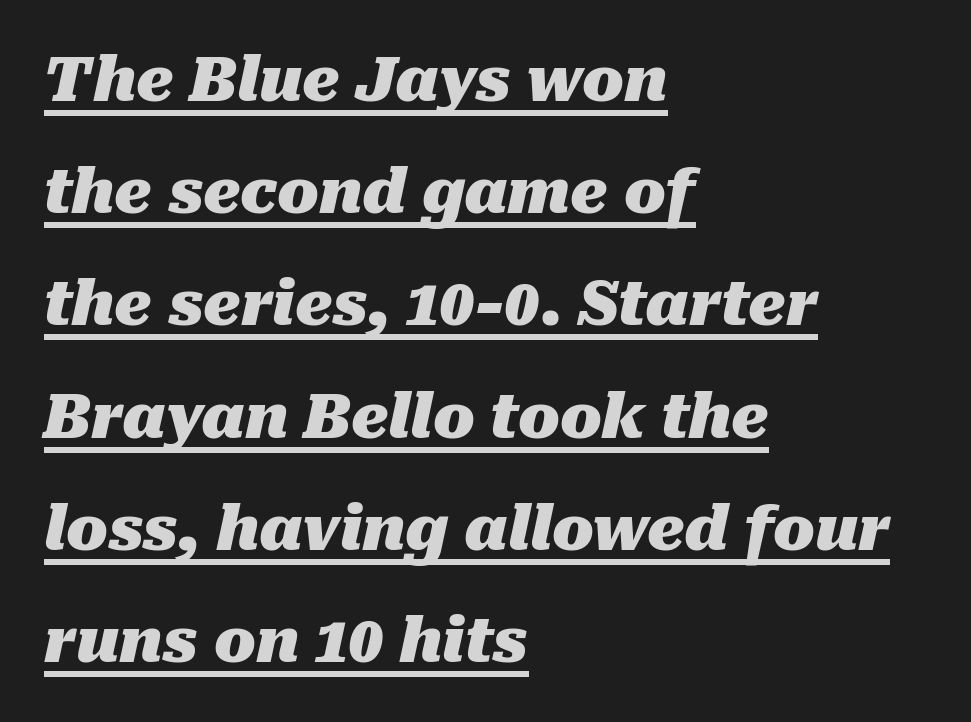
The ragged edge is on the right, which tells us the setting is flush left. You'd pick this weight for a headline — it's a proper bold. A typesetter would call this proportional, since set widths differ per character. There's an unmistakable incline to the writing here. A baseline rule has been typeset under these characters.
